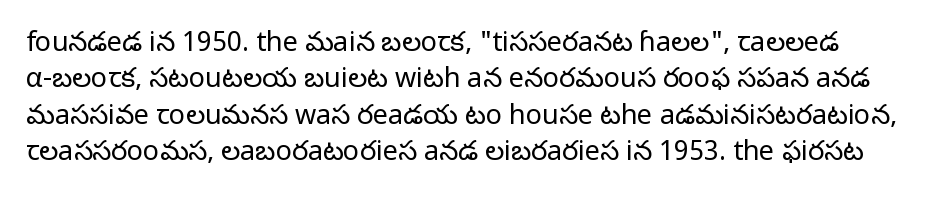
The image shows 27 px text type, upright; set normal line spacing (1.35x), normal letter spacing, not underlined.
